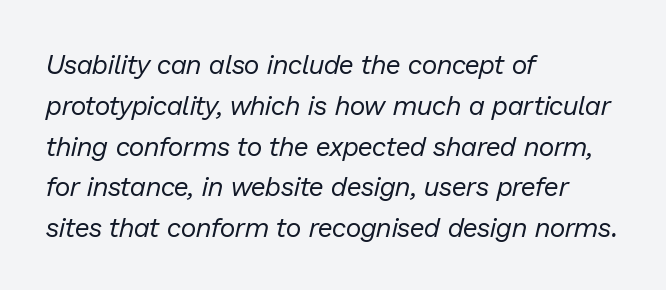
The image shows 27 px text type, italic (leaning right); set left-aligned, normal line spacing (1.51x), normal letter spacing, not underlined.
